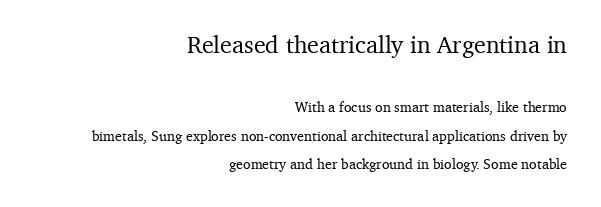
Q: Is the text italic (slanted)? A: No, it is upright.
Q: Is the text underlined? A: No.
Q: How is the paragraph aligned? A: Right-aligned.
Q: Is the spacing between letters normal or unusually wide? A: Normal.
Q: Is the spacing between lines tight, normal or loose? A: Loose.
Q: Which block of text is set in a larger size, the first (top) or the second (bottom)? A: The first (top) one.
